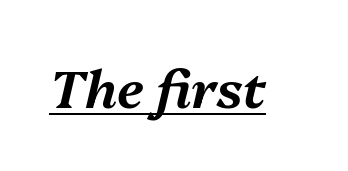
Each letter keeps its own natural width here, so spacing adapts to shape. Characters follow at the spacing the type designer built in. The sample's only ornament is a line tracing under the words. Compared with ordinary roman type, these characters are visibly tilted.
